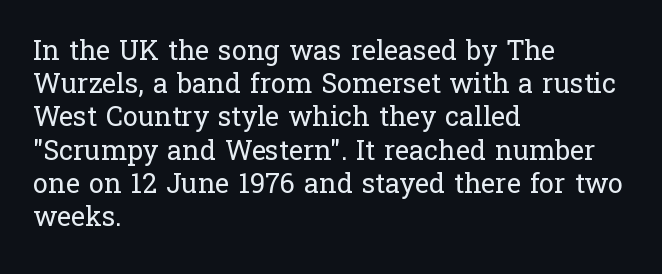
{"italic": "no", "bold": "no", "underline": "no", "align": "left", "line_spacing_ratio": 1.23, "letter_spacing": "normal", "letter_spacing_em": 0.0, "glyph_px": 27}
